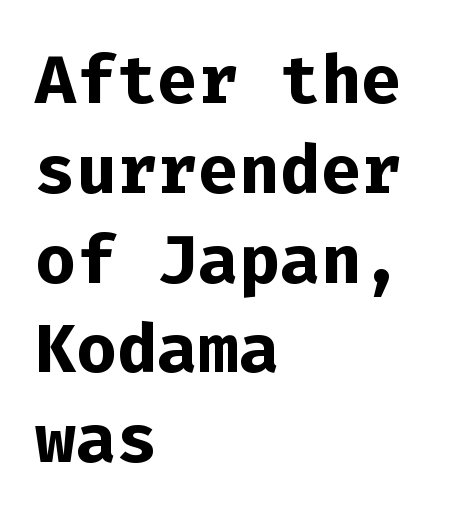
Q: Is the text bold? A: Yes.
Q: Is the text italic (slanted)? A: No, it is upright.
Q: Is the typeface a serif or a sans-serif typeface? A: Sans-serif.
Q: Is the text underlined? A: No.
Q: How is the paragraph aligned? A: Left-aligned.
Q: Is the spacing between letters normal or unusually wide? A: Normal.
Q: Is the spacing between lines tight, normal or loose? A: Normal.
Q: Width (condensed, normal, or wide)? A: Normal.
Q: Stroke contrast? A: Low.
Q: x-height? A: Medium.
Q: Monospaced? A: Yes.
